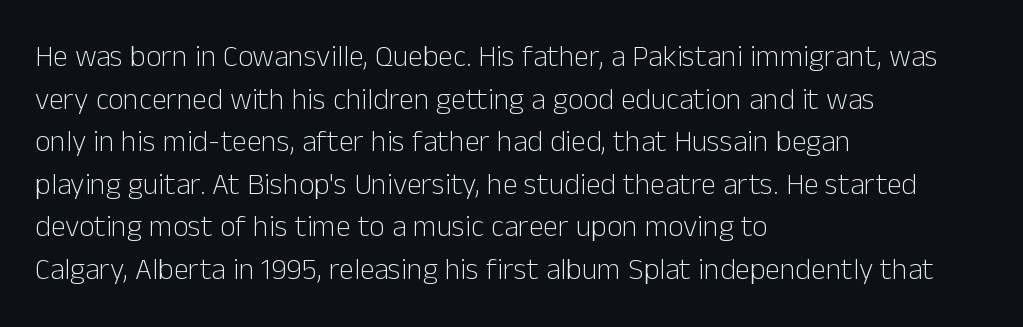
The image shows 30 px light sans-serif type, upright; set left-aligned, normal line spacing (1.42x), normal letter spacing, not underlined; low stroke contrast and a medium x-height.
